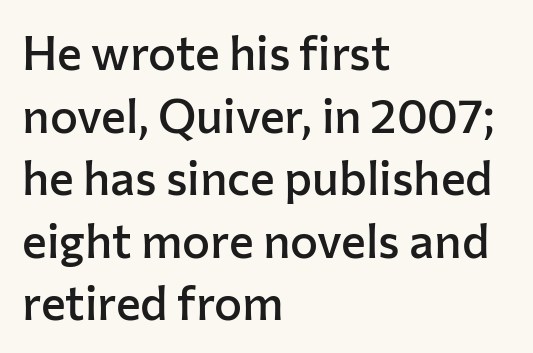
The string is rendered with underlining switched off. The font's upright variant was chosen for this text. These lines are rendered in a variable-pitch font. The tracking reads as untouched default to a designer's eye.
